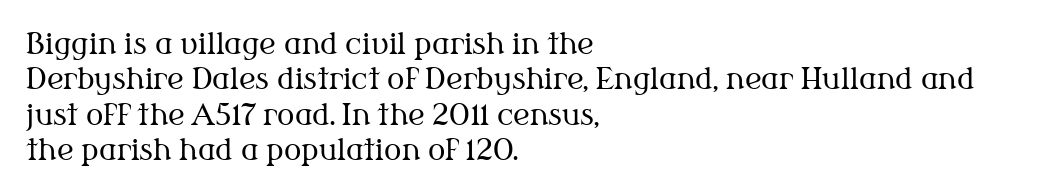
Decoration check: the copy has no underline. The gaps between neighbouring characters are ordinary and unremarkable. The weight would be labelled regular, book, light, or lighter still. If you drew a line through each stem, it would be perfectly vertical. The rendering anchors every line to the left-hand side. You could not count columns in this text — the font is proportionally spaced.
